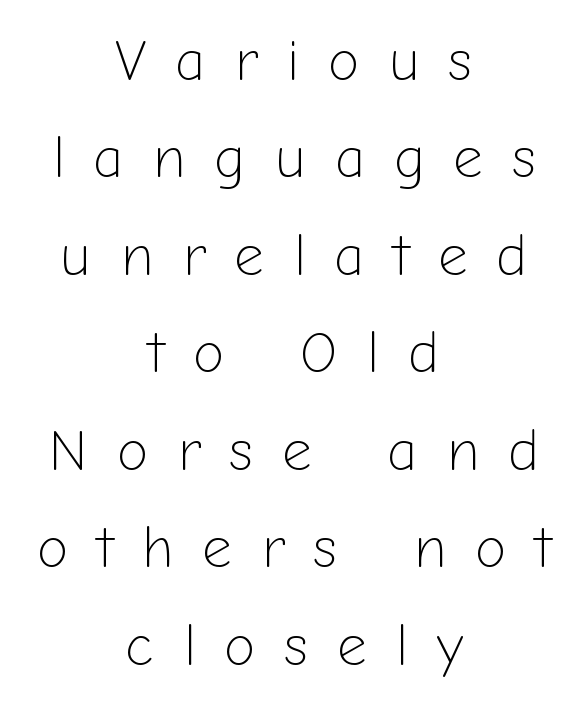
The image shows 58 px light sans-serif type, upright; set centered, normal line spacing (1.68x), unusually wide letter spacing (+0.49 em), not underlined; low stroke contrast and a medium x-height.
